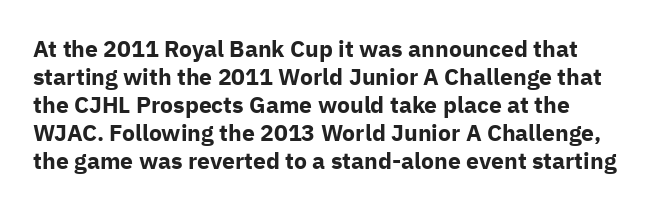
{"italic": "no", "bold": "yes", "underline": "no", "align": "left", "line_spacing_ratio": 1.22, "letter_spacing": "normal", "letter_spacing_em": 0.0, "glyph_px": 23}
